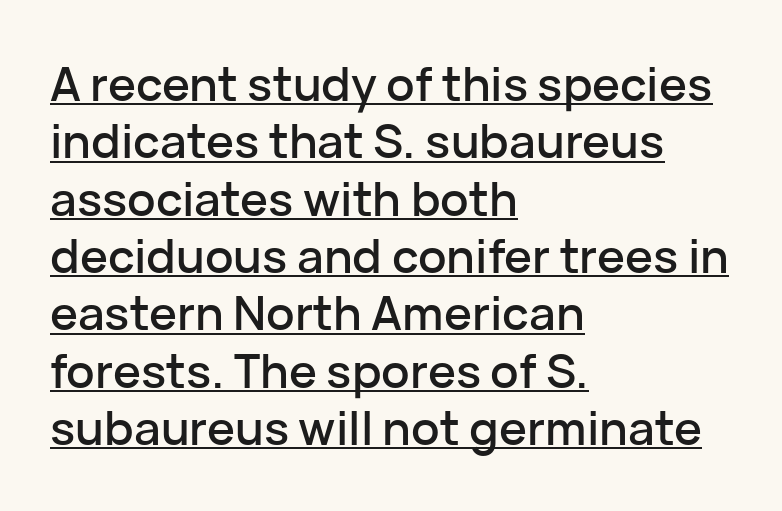
Q: Is the text italic (slanted)? A: No, it is upright.
Q: Is the typeface a serif or a sans-serif typeface? A: Sans-serif.
Q: Is the text underlined? A: Yes.
Q: How is the paragraph aligned? A: Left-aligned.
Q: Is the spacing between letters normal or unusually wide? A: Normal.
Q: Width (condensed, normal, or wide)? A: Normal.
Q: Stroke contrast? A: Low.
Q: x-height? A: Medium.
Q: Monospaced? A: No.
